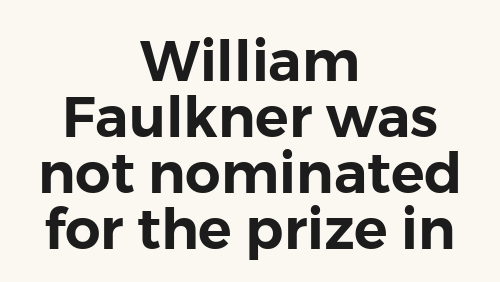
{"serif": "no", "italic": "no", "width": "normal", "stroke_contrast": "low", "x_height": "medium", "monospaced": "no", "underline": "no", "align": "center", "line_spacing": "tight", "line_spacing_ratio": 1.0, "letter_spacing": "normal", "letter_spacing_em": 0.0, "glyph_px": 56}
